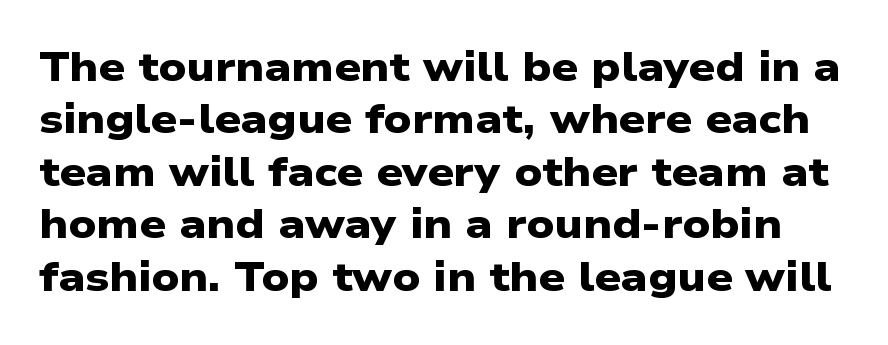
The sample has been set heavy, in full bold. Do the characters align in a grid? No, the font is proportional. The lines sit at an ordinary, default distance from one another. The face used here is rendered with its standard letterfit. Letters rest on an invisible, unmarked baseline. You can tell from the bare stems that sans-serif type was used.
